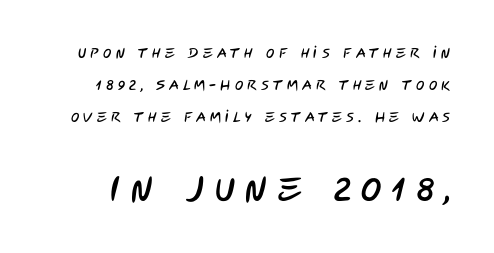
Size contrast runs from small at the top to large at the bottom. Each word looks stretched out because of the extra space between its letters. The rendering uses natural spacing where letterforms have individual widths. A sans-serif font was chosen for this passage.
